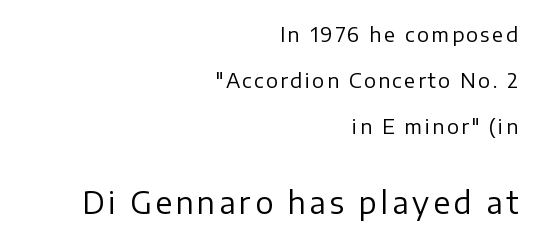
{"serif": "no", "italic": "no", "bold": "no", "weight": "regular", "width": "normal", "stroke_contrast": "low", "x_height": "medium", "monospaced": "no", "underline": "no", "align": "right", "line_spacing": "loose", "line_spacing_ratio": 2.3, "larger_block": "second", "size_ratio": 1.5, "glyph_px": 30}
